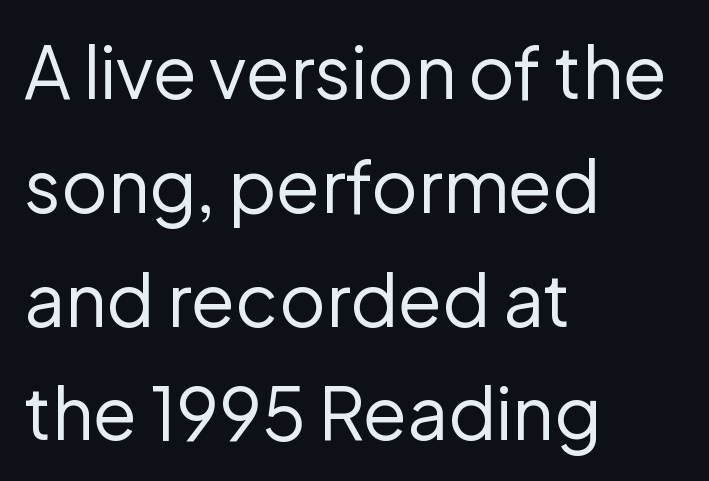
Q: Is the text bold? A: No.
Q: Is the text italic (slanted)? A: No, it is upright.
Q: Is the typeface a serif or a sans-serif typeface? A: Sans-serif.
Q: Is the text underlined? A: No.
Q: How is the paragraph aligned? A: Left-aligned.
Q: Is the spacing between letters normal or unusually wide? A: Normal.
Q: Is the spacing between lines tight, normal or loose? A: Normal.
Q: Width (condensed, normal, or wide)? A: Normal.
Q: Stroke contrast? A: Low.
Q: x-height? A: Medium.
Q: Monospaced? A: No.
